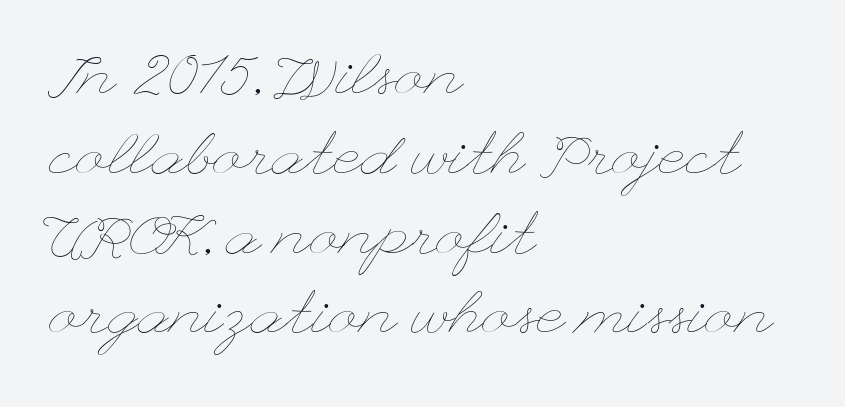
{"bold": "no", "weight": "thin", "width": "wide", "stroke_contrast": "low", "x_height": "small", "underline": "no", "align": "left", "line_spacing": "normal", "line_spacing_ratio": 1.33, "letter_spacing": "normal", "letter_spacing_em": 0.0, "glyph_px": 60}
